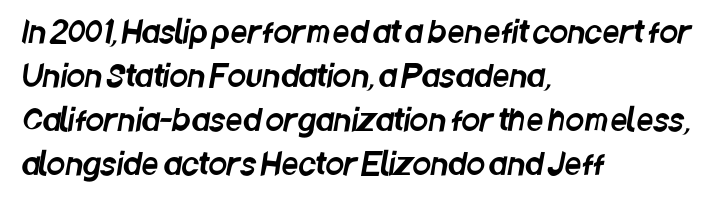
Q: Is the typeface a serif or a sans-serif typeface? A: Sans-serif.
Q: Is the text underlined? A: No.
Q: How is the paragraph aligned? A: Left-aligned.
Q: Is the spacing between letters normal or unusually wide? A: Normal.
Q: Is the spacing between lines tight, normal or loose? A: Normal.
Q: Width (condensed, normal, or wide)? A: Condensed.
Q: Stroke contrast? A: Low.
Q: x-height? A: Large.
Q: Monospaced? A: No.
